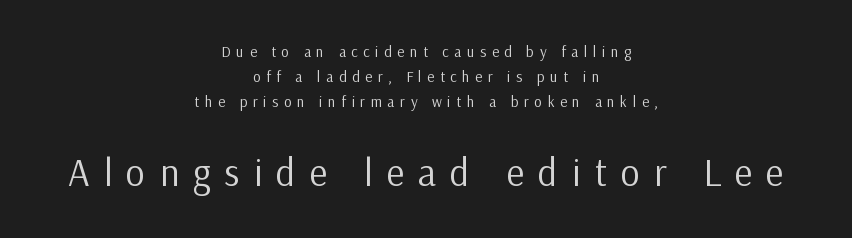
These lines are centered, leaving both edges ragged. Letters rest on an invisible, unmarked baseline. It's the straight-up-and-down kind of type. In terms of letterspacing, this is a distinctly airy, spread setting.
